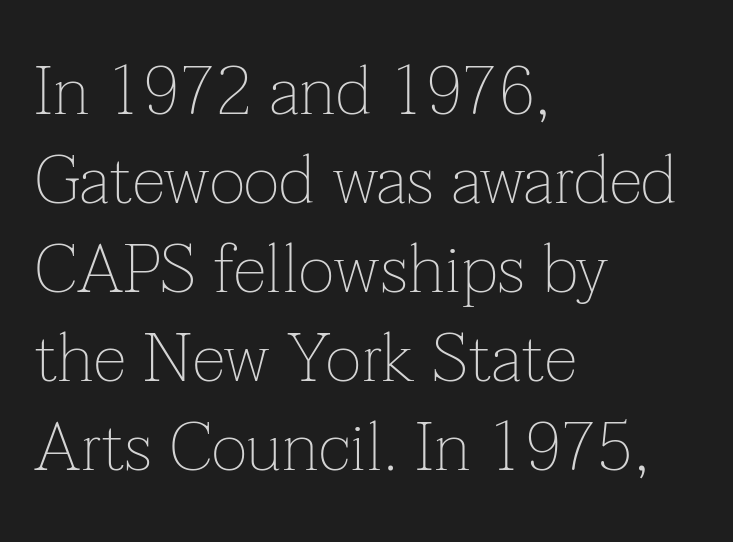
Descenders hang freely into open space. The axis of the letterforms is exactly vertical. You could not count columns in this text — the font is proportionally spaced. The horizontal fit of the characters is conventional and even. Vertically, the passage feels balanced, rows spaced as you'd expect.
